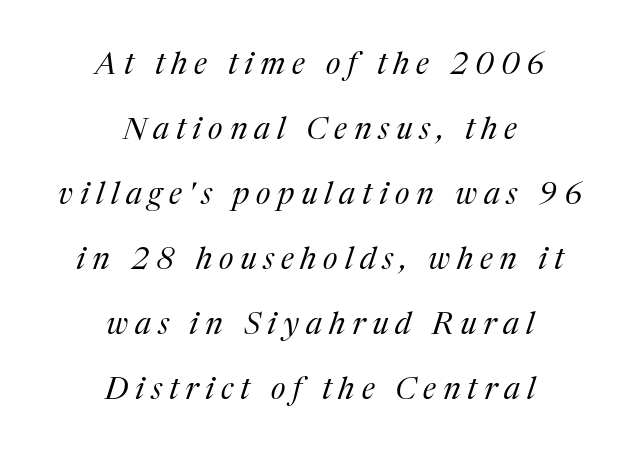
Looks like regular typesetting: each glyph gets only the width it needs. This sample uses a serif face. No chunkiness to these letters — they're not bold. The rag falls on both sides of this text block equally.
